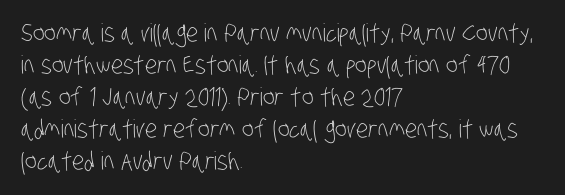
The typeface has the unassuming heft of standard copy or less. Spacing between characters is what you'd get straight out of the box. Short and long lines alike share a common starting point at left. Does the leading feel generous? No, just average.
